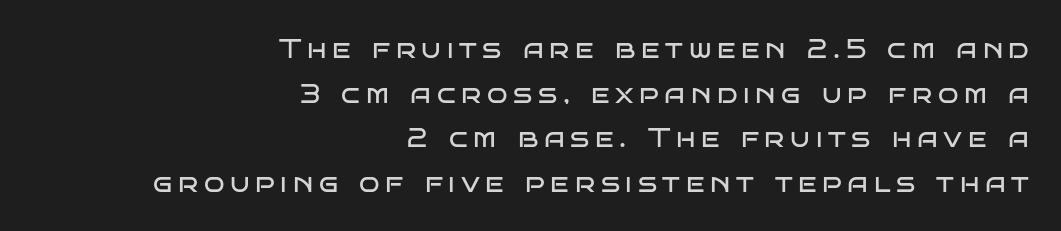
{"italic": "no", "bold": "no", "underline": "no", "align": "right", "line_spacing": "normal", "line_spacing_ratio": 1.65, "letter_spacing": "wide", "letter_spacing_em": 0.21, "glyph_px": 27}
